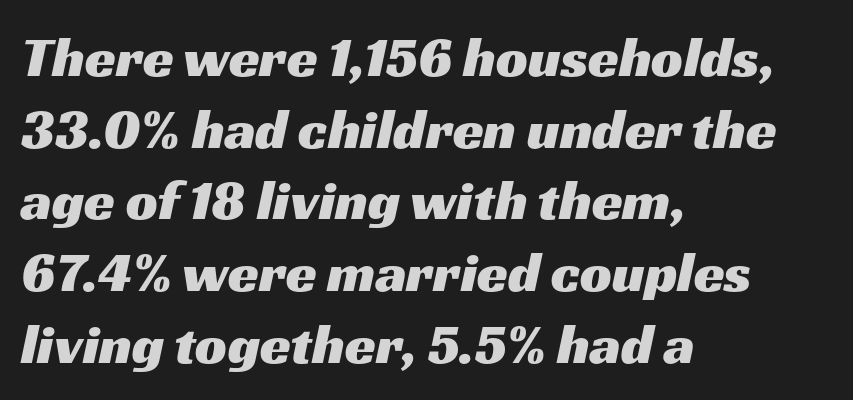
Q: Is the typeface a serif or a sans-serif typeface? A: Sans-serif.
Q: Is the text underlined? A: No.
Q: How is the paragraph aligned? A: Left-aligned.
Q: Is the spacing between letters normal or unusually wide? A: Normal.
Q: Is the spacing between lines tight, normal or loose? A: Normal.
Q: Width (condensed, normal, or wide)? A: Wide.
Q: Stroke contrast? A: Medium.
Q: x-height? A: Medium.
Q: Monospaced? A: No.
